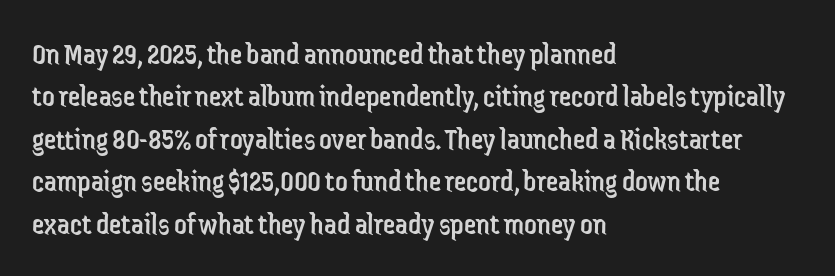
The image shows 31 px regular-weight, condensed sans-serif type, upright; set left-aligned, normal line spacing (1.37x), normal letter spacing, not underlined; low stroke contrast and a medium x-height.
